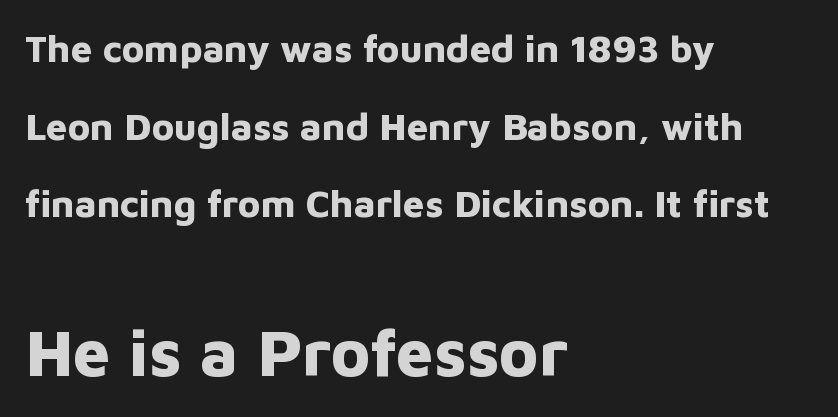
The rendering uses natural spacing where letterforms have individual widths. A classic flush-left, rag-right setting is used for this passage. Nobody drew a line under any word here. The vertical gap from one line to the next is large. Spacing between characters is what you'd get straight out of the box.
